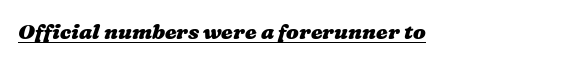
The image shows 21 px bold type; set normal letter spacing, underlined.
